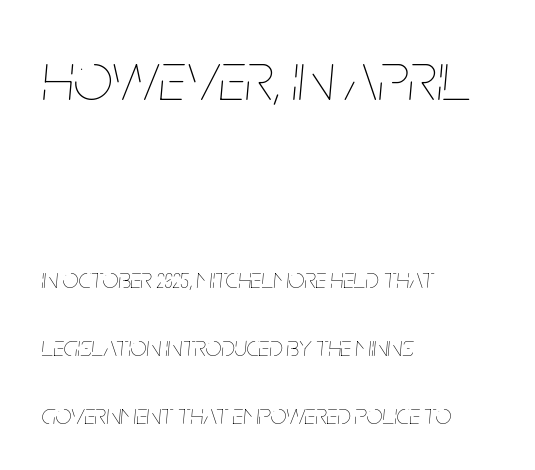
{"italic": "yes", "lean": "right", "slant_degrees": 5, "bold": "no", "weight": "thin", "width": "condensed", "stroke_contrast": "low", "x_height": "large", "monospaced": "no", "underline": "no", "align": "left", "line_spacing": "loose", "line_spacing_ratio": 2.43, "letter_spacing": "normal", "letter_spacing_em": 0.0, "larger_block": "first", "size_ratio": 2.46, "glyph_px": 69}
